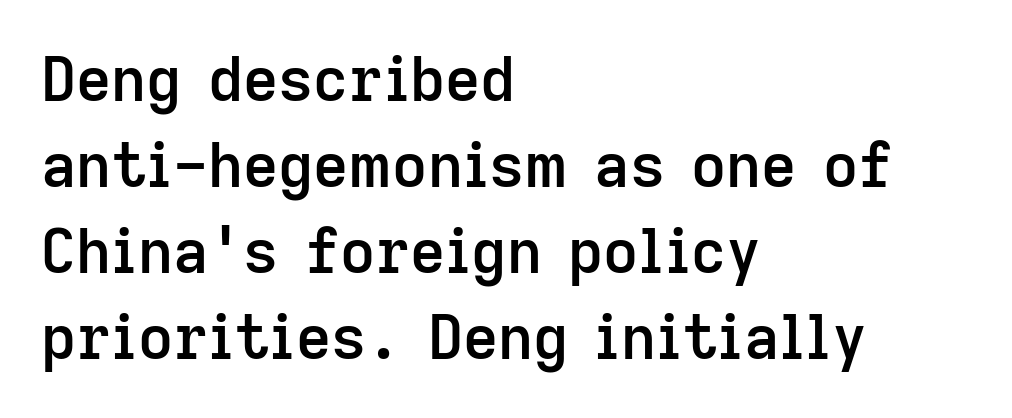
The image shows 61 px semibold sans-serif type, upright; set left-aligned, normal line spacing (1.41x), normal letter spacing, not underlined; low stroke contrast and a medium x-height.
